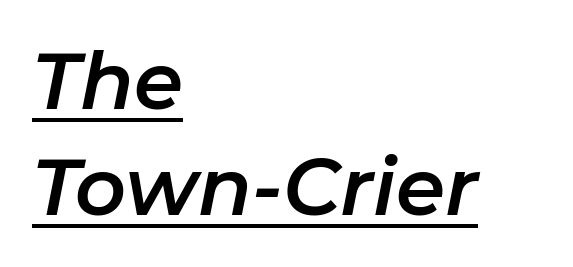
{"italic": "yes", "lean": "right", "slant_degrees": 11, "width": "normal", "stroke_contrast": "low", "x_height": "medium", "monospaced": "no", "underline": "yes", "align": "left", "line_spacing": "normal", "line_spacing_ratio": 1.34, "letter_spacing": "normal", "letter_spacing_em": 0.0, "glyph_px": 79}
